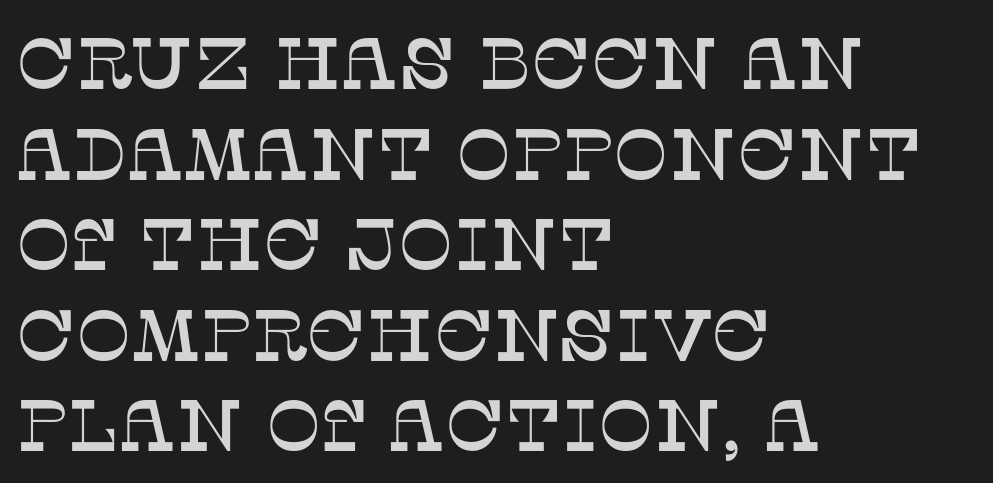
Font category for this specimen: serif. These lines are set flush left with a ragged right edge. Here the designer chose a conventional face with non-uniform glyph widths. Between one letter and the next there's only the usual sliver of space.
